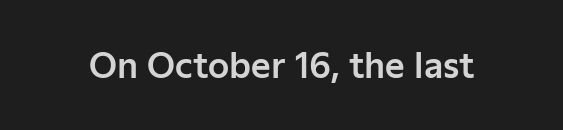
{"serif": "no", "italic": "no", "width": "normal", "stroke_contrast": "low", "x_height": "medium", "monospaced": "no", "underline": "no", "letter_spacing": "normal", "letter_spacing_em": 0.0, "glyph_px": 34}
